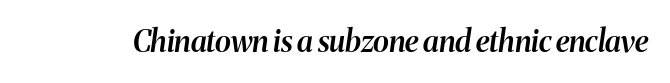
What weight is shown? A semibold, between regular and bold. Observe the lean: these are italic letterforms. The words here are not underlined. You could not count columns in this text — the font is proportionally spaced. Compared with typical body copy, the letter spacing here is the same.
